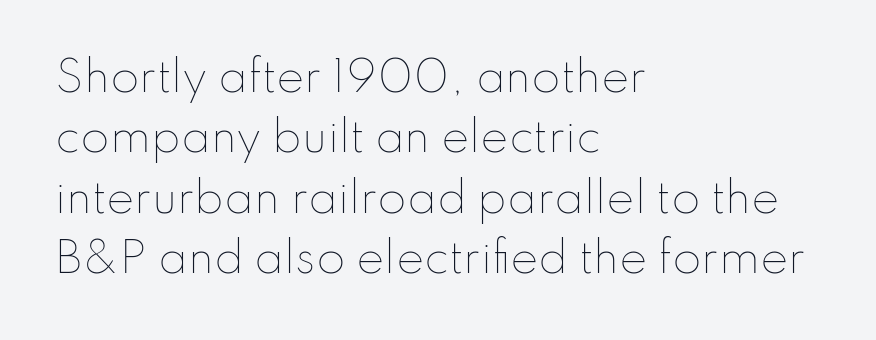
{"italic": "no", "bold": "no", "weight": "thin", "width": "normal", "stroke_contrast": "low", "x_height": "small", "monospaced": "no", "underline": "no", "align": "left", "line_spacing": "normal", "line_spacing_ratio": 1.44, "letter_spacing": "normal", "letter_spacing_em": 0.0, "glyph_px": 42}
